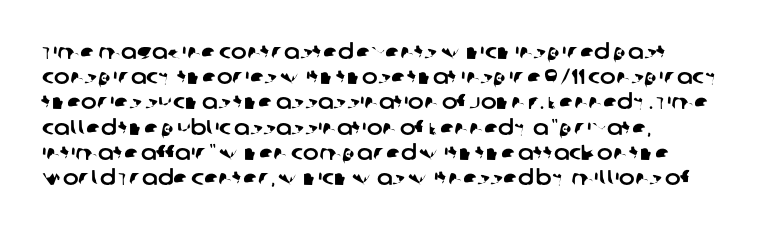
{"underline": "no", "align": "left", "line_spacing_ratio": 1.2, "letter_spacing": "normal", "letter_spacing_em": 0.0, "glyph_px": 21}
